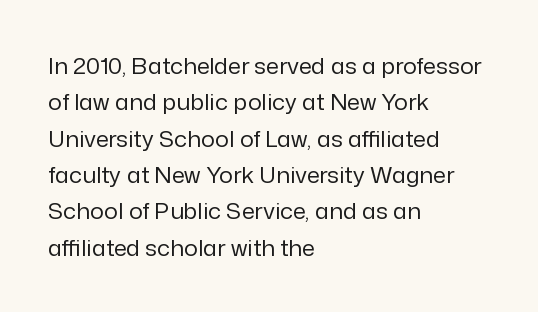
{"italic": "no", "bold": "no", "underline": "no", "align": "left", "line_spacing": "normal", "line_spacing_ratio": 1.58, "letter_spacing": "normal", "letter_spacing_em": 0.0, "glyph_px": 23}
